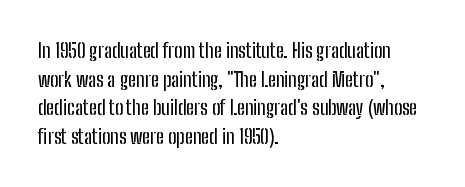
Every character sits straight up, as roman type does. The glyphs are unaccompanied by any horizontal stroke below them. Normally led — the rows are evenly, conventionally spaced. If you drew a ruler down the left edge, every line would touch it. The type is set solid horizontally, with unmodified tracking.
